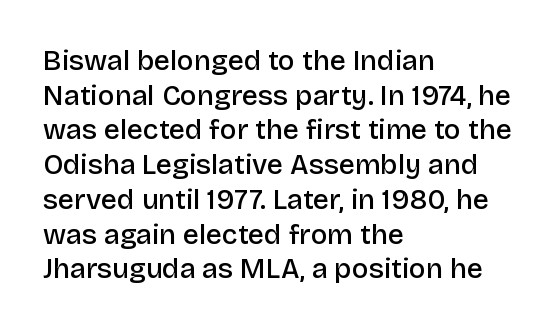
{"serif": "no", "italic": "no", "bold": "semi", "weight": "semibold", "width": "normal", "stroke_contrast": "low", "x_height": "large", "monospaced": "no", "underline": "no", "align": "left", "line_spacing_ratio": 1.24, "letter_spacing": "normal", "letter_spacing_em": 0.0, "glyph_px": 28}
